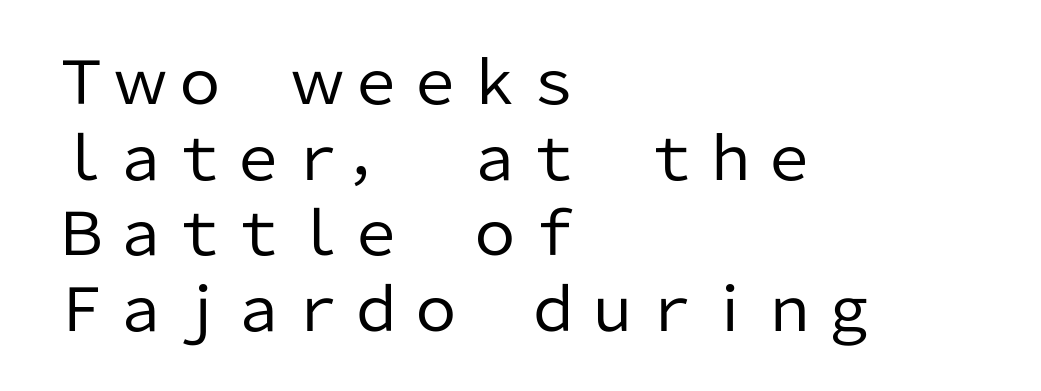
The image shows 59 px regular-weight sans-serif type, upright; set left-aligned, normal line spacing (1.28x), normal letter spacing, not underlined; low stroke contrast and a medium x-height.
